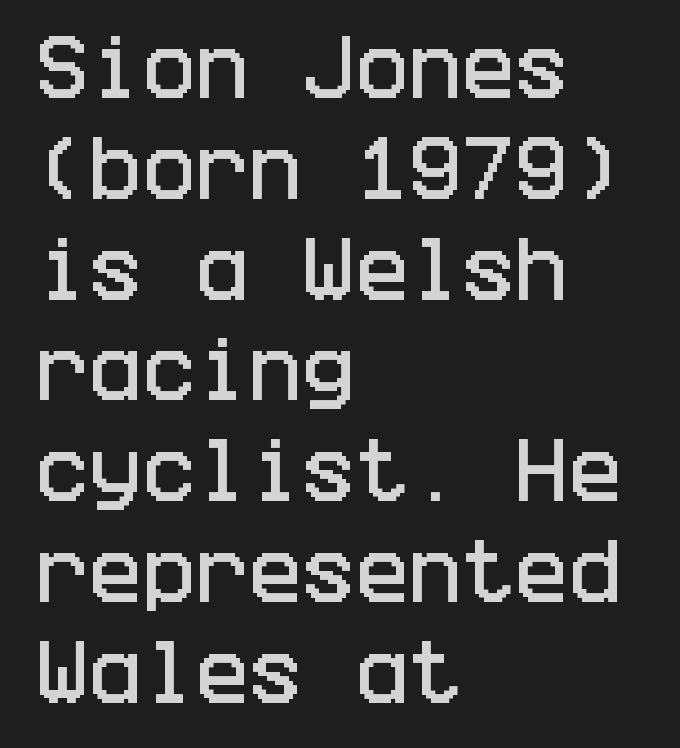
{"serif": "no", "italic": "no", "width": "condensed", "stroke_contrast": "low", "x_height": "large", "underline": "no", "align": "left", "line_spacing": "normal", "line_spacing_ratio": 1.42, "letter_spacing": "normal", "letter_spacing_em": 0.0, "glyph_px": 71}
